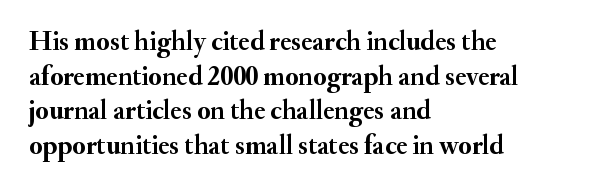
{"italic": "no", "bold": "yes", "underline": "no", "align": "left", "line_spacing": "normal", "line_spacing_ratio": 1.28, "letter_spacing": "normal", "letter_spacing_em": 0.0, "glyph_px": 27}
